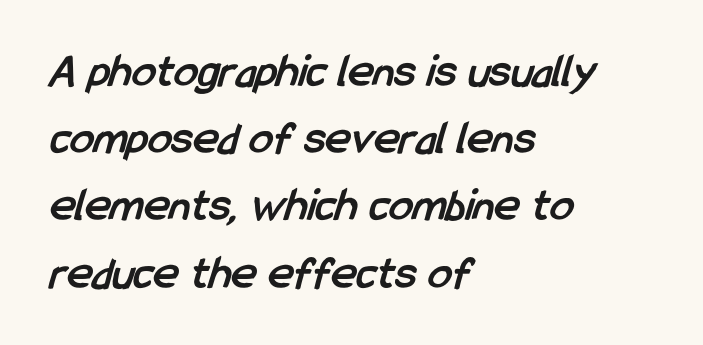
{"serif": "no", "bold": "yes", "weight": "semibold", "width": "condensed", "stroke_contrast": "low", "x_height": "medium", "monospaced": "no", "underline": "no", "align": "left", "line_spacing": "normal", "line_spacing_ratio": 1.4, "letter_spacing": "normal", "letter_spacing_em": 0.0, "glyph_px": 48}
